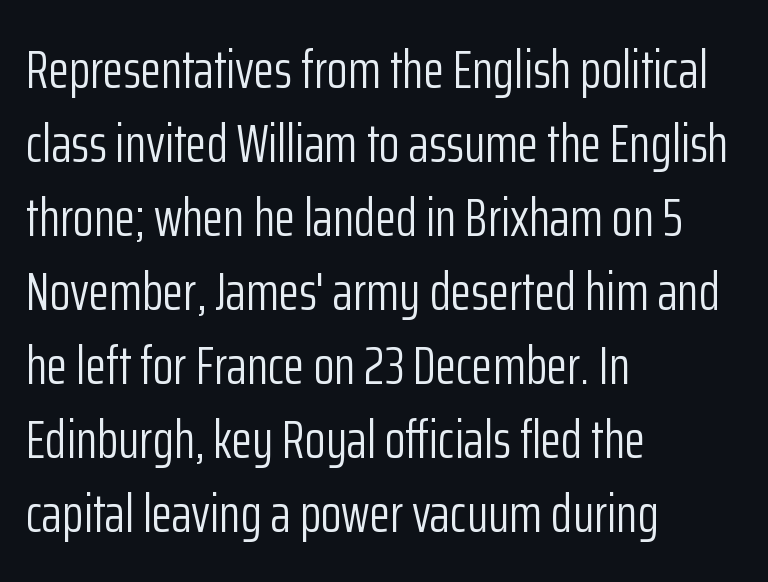
The image shows 54 px light, condensed sans-serif type, upright; set left-aligned, normal line spacing (1.37x), normal letter spacing, not underlined; low stroke contrast and a medium x-height.
